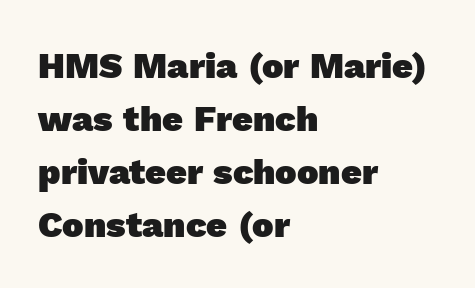
{"serif": "no", "bold": "yes", "weight": "heavy", "width": "normal", "x_height": "medium", "monospaced": "no", "underline": "no", "align": "left", "line_spacing": "normal", "line_spacing_ratio": 1.47, "letter_spacing": "normal", "letter_spacing_em": 0.0, "glyph_px": 36}
